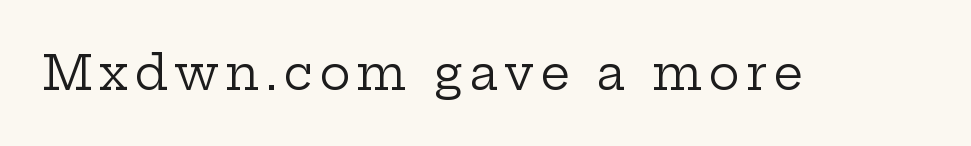
Looks like regular typesetting: each glyph gets only the width it needs. Does the type have serifs? Yes, each stem ends in a small foot. Summary of weight: not heavy and not bold. Unmarked baselines from the first word to the last. No italicization has been applied; the sample stays upright.
